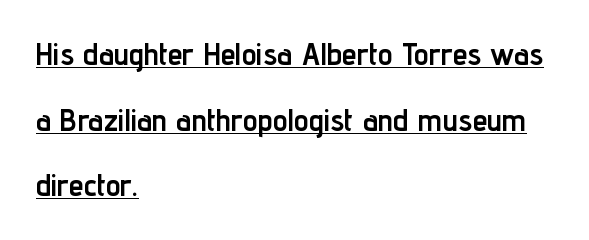
Q: Is the text bold? A: Yes.
Q: Is the text italic (slanted)? A: No, it is upright.
Q: Is the typeface a serif or a sans-serif typeface? A: Sans-serif.
Q: Is the text underlined? A: Yes.
Q: How is the paragraph aligned? A: Left-aligned.
Q: Is the spacing between letters normal or unusually wide? A: Normal.
Q: Is the spacing between lines tight, normal or loose? A: Loose.
Q: Width (condensed, normal, or wide)? A: Condensed.
Q: Stroke contrast? A: Low.
Q: x-height? A: Medium.
Q: Monospaced? A: No.
